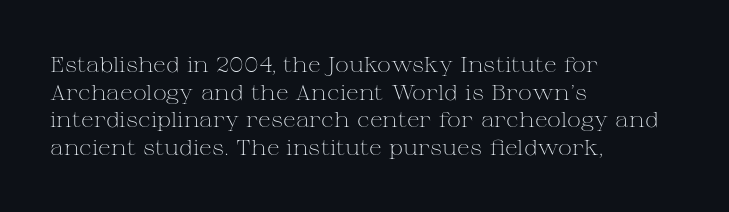
{"italic": "no", "bold": "no", "underline": "no", "align": "left", "line_spacing": "normal", "line_spacing_ratio": 1.31, "letter_spacing": "normal", "letter_spacing_em": 0.0, "glyph_px": 21}
